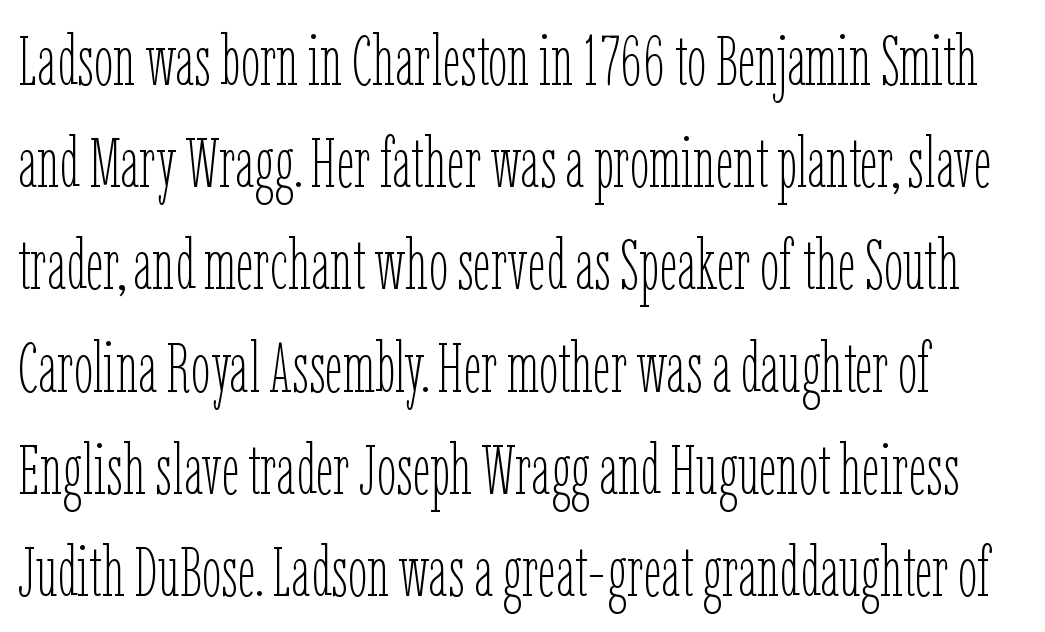
The image shows 70 px thin, condensed type, upright; set normal line spacing (1.46x), normal letter spacing, not underlined; low stroke contrast and a medium x-height.
